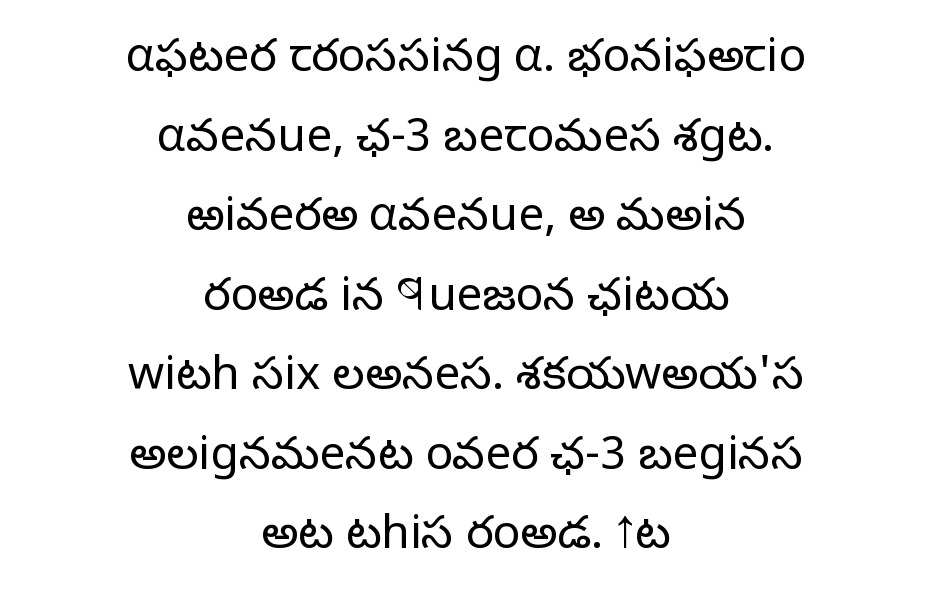
The image shows 46 px light sans-serif type, upright; set centered, line spacing 1.73x, normal letter spacing, not underlined; low stroke contrast and a medium x-height.
